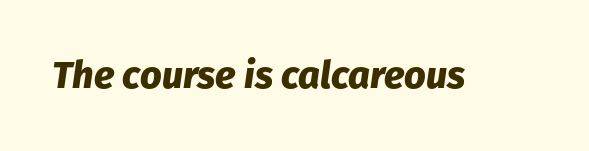
{"italic": "yes", "lean": "right", "slant_degrees": 8, "bold": "yes", "weight": "heavy", "width": "normal", "stroke_contrast": "low", "x_height": "medium", "monospaced": "no", "underline": "no", "letter_spacing": "normal", "letter_spacing_em": 0.0, "glyph_px": 38}
